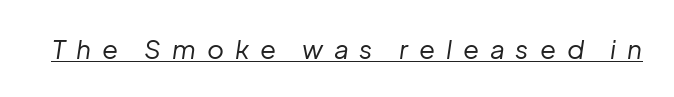
{"italic": "yes", "lean": "right", "slant_degrees": 8, "bold": "no", "underline": "yes", "letter_spacing": "wide", "letter_spacing_em": 0.42, "glyph_px": 26}
